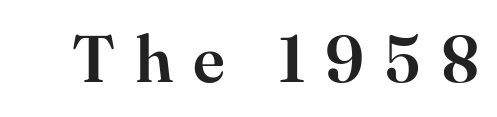
Q: Is the text italic (slanted)? A: No, it is upright.
Q: Is the typeface a serif or a sans-serif typeface? A: Serif.
Q: Is the text underlined? A: No.
Q: Is the spacing between letters normal or unusually wide? A: Unusually wide.
Q: Width (condensed, normal, or wide)? A: Normal.
Q: Stroke contrast? A: High.
Q: x-height? A: Small.
Q: Monospaced? A: No.
